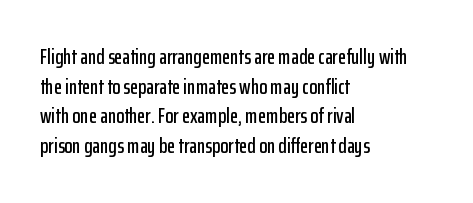
Q: Is the text italic (slanted)? A: No, it is upright.
Q: Is the text underlined? A: No.
Q: How is the paragraph aligned? A: Left-aligned.
Q: Is the spacing between letters normal or unusually wide? A: Normal.
Q: Is the spacing between lines tight, normal or loose? A: Normal.
